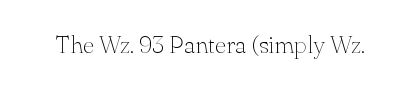
{"italic": "no", "bold": "no", "underline": "no", "letter_spacing": "normal", "letter_spacing_em": 0.0, "glyph_px": 25}
